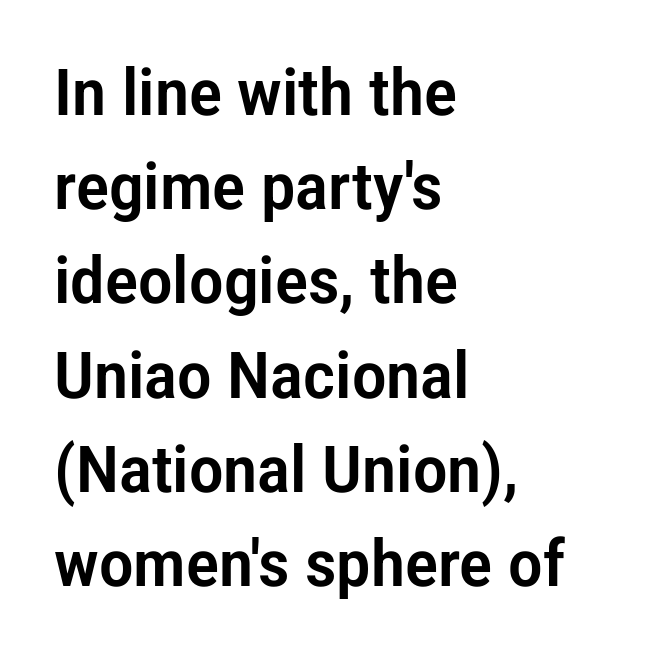
{"serif": "no", "italic": "no", "width": "condensed", "stroke_contrast": "low", "x_height": "medium", "monospaced": "no", "underline": "no", "align": "left", "line_spacing": "normal", "line_spacing_ratio": 1.45, "letter_spacing": "normal", "letter_spacing_em": 0.0, "glyph_px": 65}
